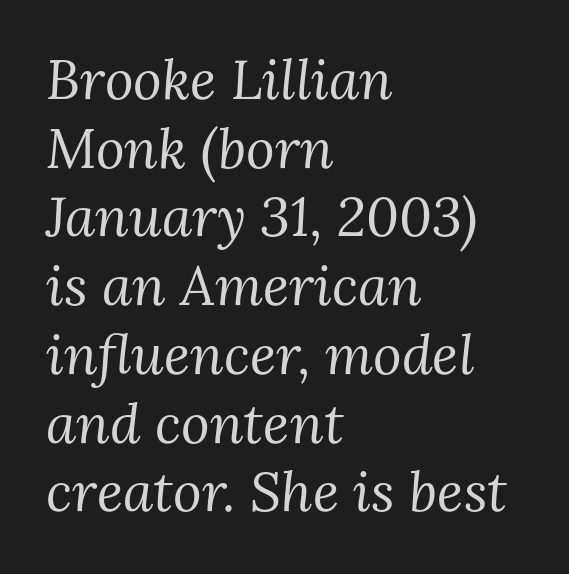
Q: Is the text bold? A: No.
Q: Is the text italic (slanted)? A: Yes, it leans right by about 3 degrees.
Q: Is the typeface a serif or a sans-serif typeface? A: Serif.
Q: Is the text underlined? A: No.
Q: How is the paragraph aligned? A: Left-aligned.
Q: Is the spacing between letters normal or unusually wide? A: Normal.
Q: Is the spacing between lines tight, normal or loose? A: Normal.
Q: Width (condensed, normal, or wide)? A: Normal.
Q: Stroke contrast? A: Medium.
Q: x-height? A: Medium.
Q: Monospaced? A: No.
